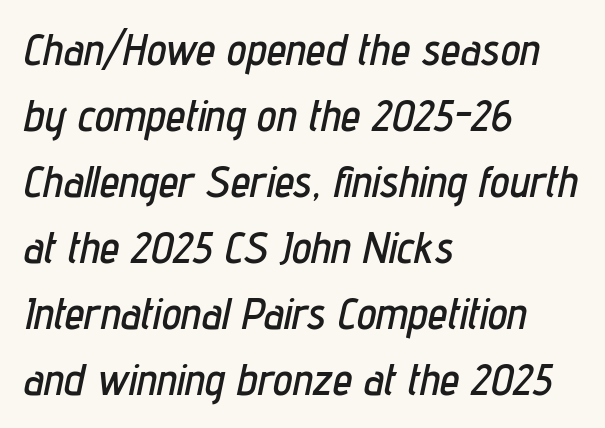
The string is rendered with underlining switched off. Proportional: the letters do not fall into vertical columns. One-word summary of the alignment: left. The tracking reads as untouched default to a designer's eye.
